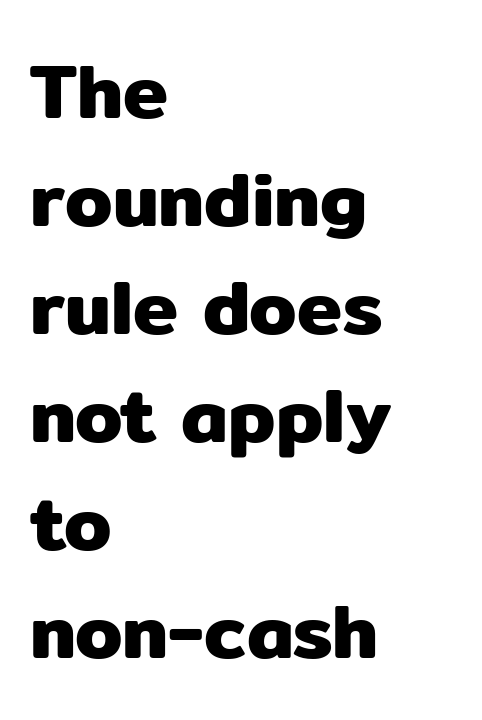
{"serif": "no", "italic": "no", "width": "normal", "stroke_contrast": "low", "x_height": "medium", "monospaced": "no", "underline": "no", "align": "left", "line_spacing": "normal", "line_spacing_ratio": 1.42, "letter_spacing": "normal", "letter_spacing_em": 0.0, "glyph_px": 76}
